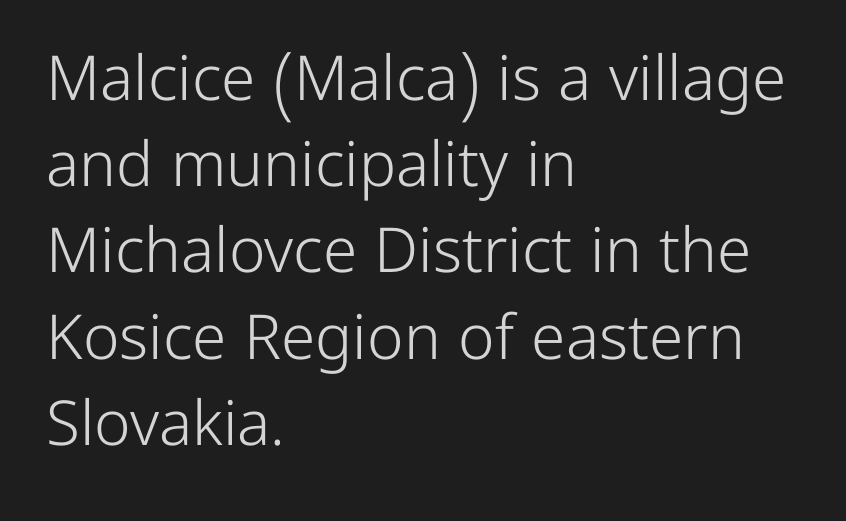
{"serif": "no", "italic": "no", "bold": "no", "weight": "light", "width": "normal", "stroke_contrast": "low", "x_height": "medium", "monospaced": "no", "underline": "no", "align": "left", "line_spacing": "normal", "line_spacing_ratio": 1.39, "letter_spacing": "normal", "letter_spacing_em": 0.0, "glyph_px": 62}
